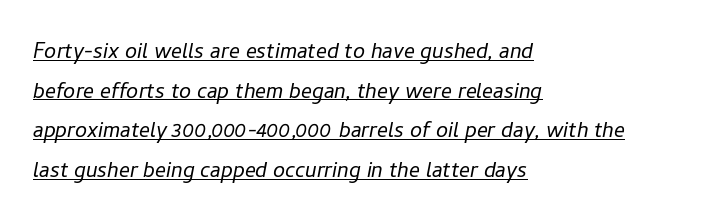
The image shows 27 px text type, italic (leaning right); set left-aligned, normal line spacing (1.47x), normal letter spacing, underlined.
